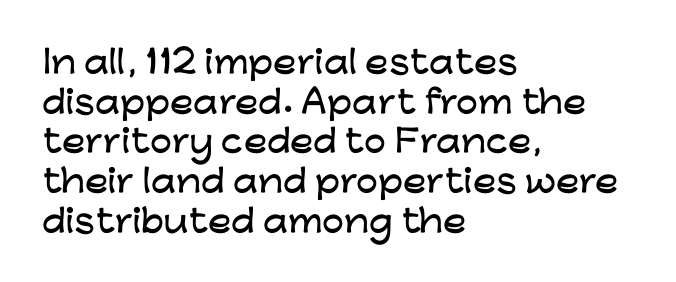
When letters stand straight like this, we call the style roman or upright. Look at the tracking — it's just the regular setting, nothing added. The letters advance in unequal steps, a hallmark of proportional type. Grotesque or geometric, the face here clearly has no serifs.
